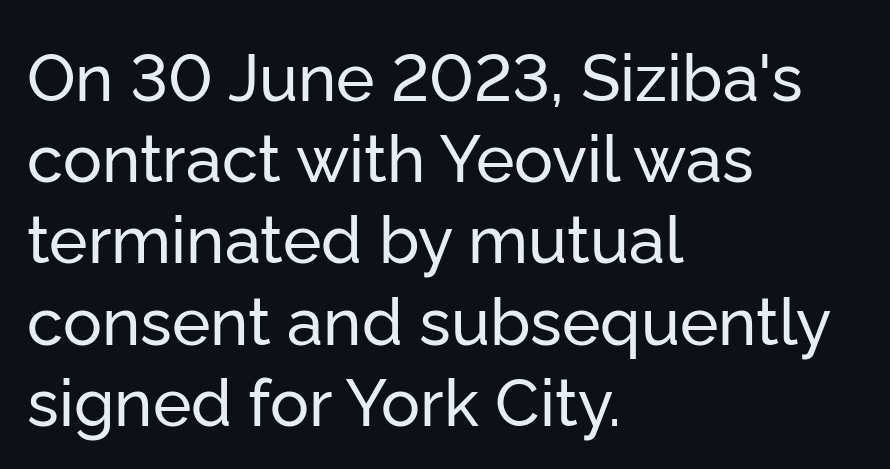
The image shows 65 px sans-serif type, upright; set left-aligned, normal line spacing (1.25x), normal letter spacing, not underlined; low stroke contrast and a medium x-height.
